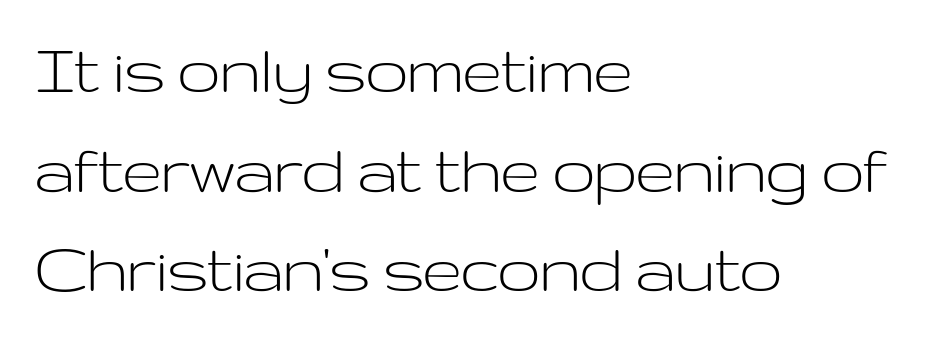
{"serif": "no", "italic": "no", "bold": "no", "weight": "light", "width": "wide", "stroke_contrast": "low", "x_height": "medium", "monospaced": "no", "underline": "no", "align": "left", "line_spacing": "normal", "line_spacing_ratio": 1.31, "letter_spacing": "normal", "letter_spacing_em": 0.0, "glyph_px": 76}
